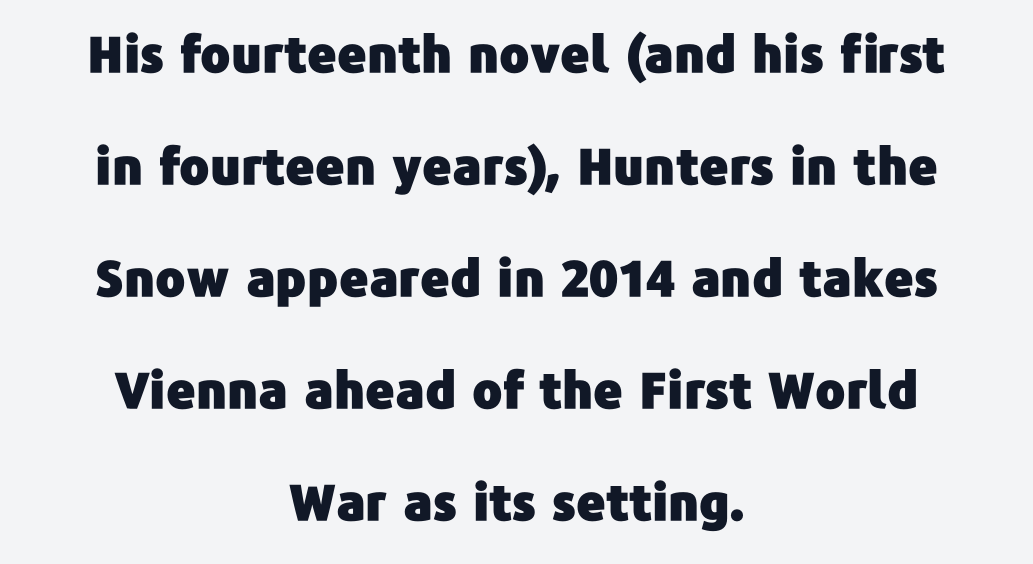
Line starts and ends both wander, symmetrically. Serif or sans? Sans — the stroke terminals are bare. This sample has the flowing, uneven cadence of proportional lettering. Default kerning and tracking; the words read as compact shapes. Check under the words: just untouched page. The leading is generous, giving the passage an open texture.
